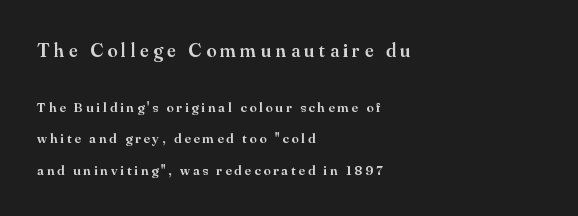
{"italic": "no", "bold": "semi", "underline": "no", "align": "left", "line_spacing": "loose", "line_spacing_ratio": 2.24, "letter_spacing": "wide", "letter_spacing_em": 0.22, "larger_block": "first", "size_ratio": 1.43, "glyph_px": 20}
